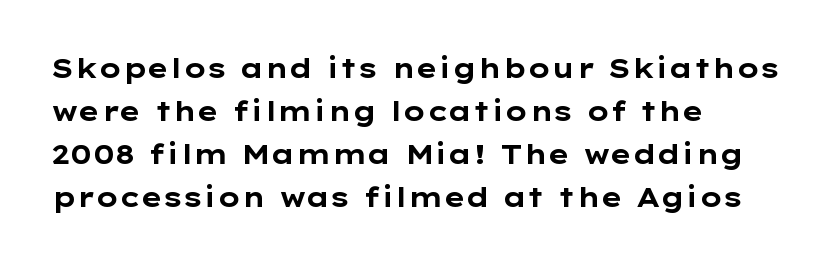
Q: Is the text bold? A: Yes.
Q: Is the text italic (slanted)? A: No, it is upright.
Q: Is the text underlined? A: No.
Q: How is the paragraph aligned? A: Left-aligned.
Q: Is the spacing between letters normal or unusually wide? A: Normal.
Q: Is the spacing between lines tight, normal or loose? A: Normal.
